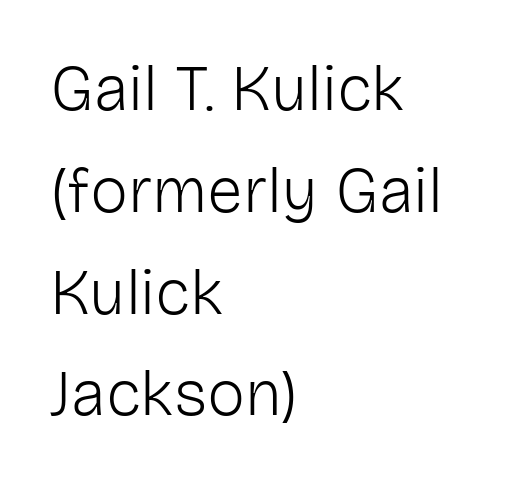
The image shows 64 px light sans-serif type, upright; set left-aligned, normal line spacing (1.59x), normal letter spacing, not underlined; low stroke contrast and a medium x-height.
